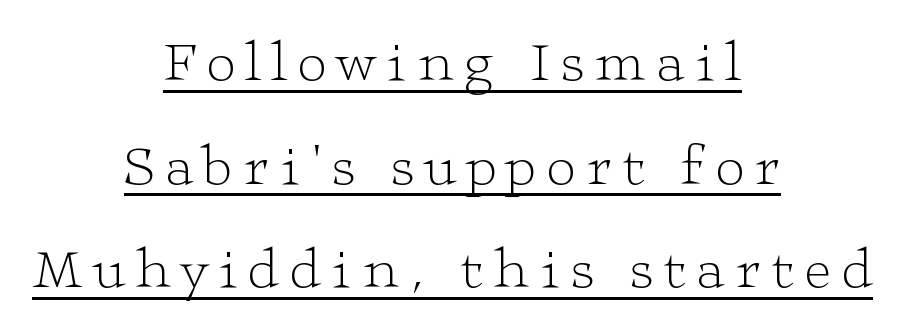
Q: Is the text bold? A: No.
Q: Is the text italic (slanted)? A: No, it is upright.
Q: Is the typeface a serif or a sans-serif typeface? A: Serif.
Q: Is the text underlined? A: Yes.
Q: How is the paragraph aligned? A: Centered.
Q: Width (condensed, normal, or wide)? A: Wide.
Q: Stroke contrast? A: Low.
Q: x-height? A: Medium.
Q: Monospaced? A: No.
